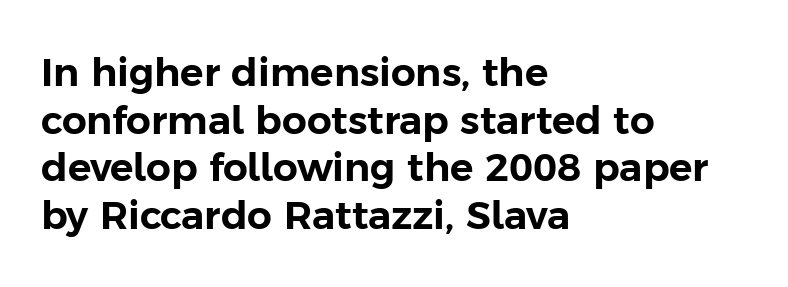
{"serif": "no", "italic": "no", "width": "normal", "stroke_contrast": "low", "x_height": "medium", "monospaced": "no", "underline": "no", "align": "left", "line_spacing_ratio": 1.22, "letter_spacing": "normal", "letter_spacing_em": 0.0, "glyph_px": 39}
